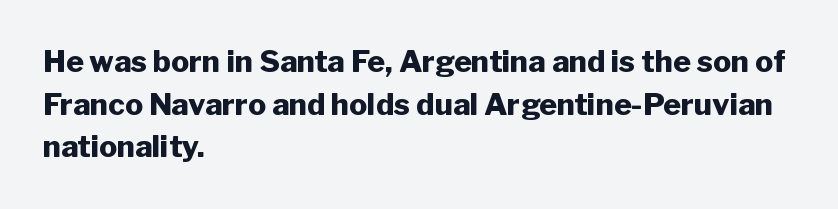
The image shows 30 px heavy sans-serif type, upright; set left-aligned, normal line spacing (1.42x), normal letter spacing, not underlined; low stroke contrast and a medium x-height.
